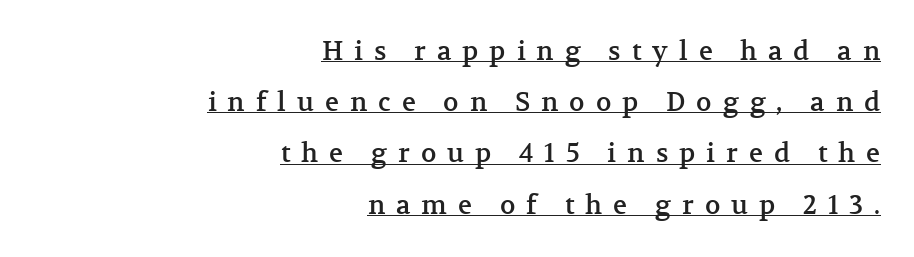
Ordinary non-slanted type is in use. Does the leading feel generous? Absolutely, it's lavish. Line ends are locked; line starts wander. Between one letter and the next there's a generous, obvious gap. Students, observe the line beneath the letters — that is underlining.
